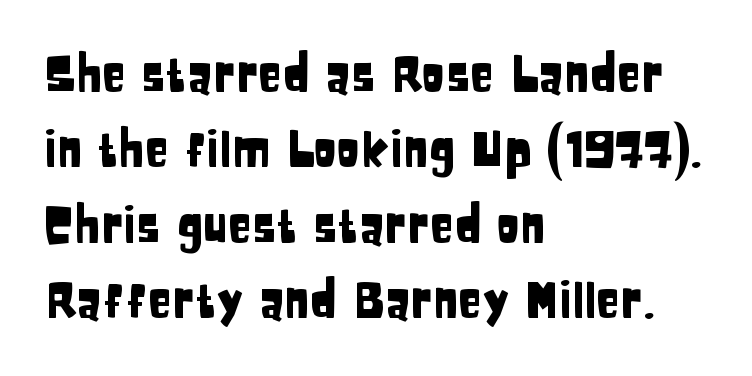
The designer went with a sans here, leaving each stem footless. What stands out about the letter spacing? Nothing — it is the standard amount. Quick note: not italic, upright. Teacher's note: observe the even left margin — that is flush-left alignment.
